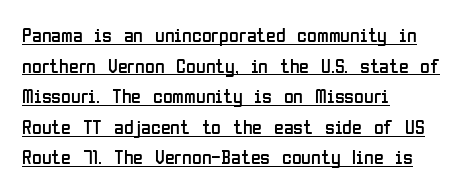
The image shows 20 px text type, upright; set left-aligned, normal line spacing (1.53x), normal letter spacing, underlined.
